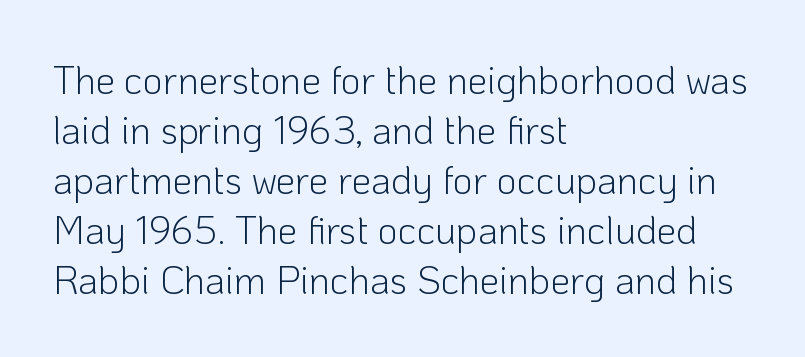
Q: Is the text bold? A: No.
Q: Is the text italic (slanted)? A: No, it is upright.
Q: Is the typeface a serif or a sans-serif typeface? A: Sans-serif.
Q: Is the text underlined? A: No.
Q: How is the paragraph aligned? A: Left-aligned.
Q: Is the spacing between letters normal or unusually wide? A: Normal.
Q: Is the spacing between lines tight, normal or loose? A: Normal.
Q: Width (condensed, normal, or wide)? A: Normal.
Q: Stroke contrast? A: Low.
Q: x-height? A: Medium.
Q: Monospaced? A: No.
